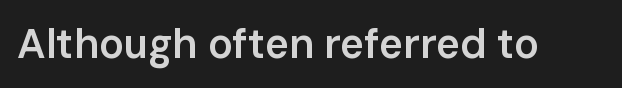
Nothing unusual about the tracking: characters are spaced as the font intends. Italic: no, the glyphs are upright roman. The specimen omits any rule beneath the text block's lines. On the weight axis this lands at semibold, roughly 600. Here the designer chose a conventional face with non-uniform glyph widths. The letters carry no serifs — their stems end cleanly without finishing strokes.
